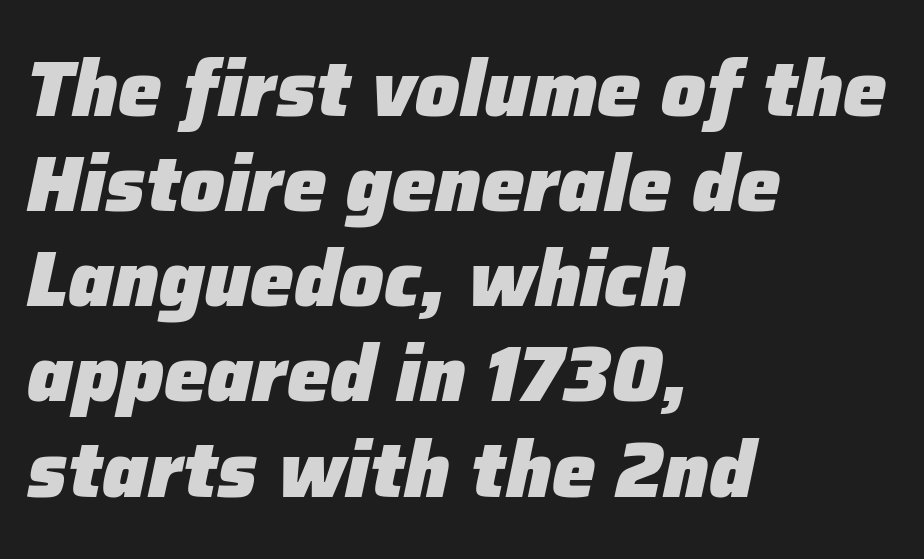
Q: Is the text bold? A: Yes.
Q: Is the text italic (slanted)? A: Yes, it leans right by about 12 degrees.
Q: Is the text underlined? A: No.
Q: How is the paragraph aligned? A: Left-aligned.
Q: Is the spacing between letters normal or unusually wide? A: Normal.
Q: Width (condensed, normal, or wide)? A: Normal.
Q: Stroke contrast? A: Low.
Q: x-height? A: Medium.
Q: Monospaced? A: No.
